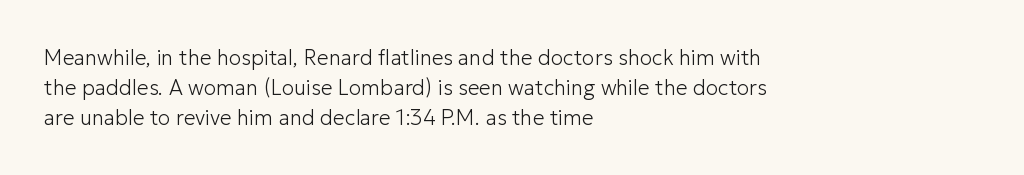
The image shows 21 px text type, upright; set left-aligned, normal line spacing (1.42x), normal letter spacing, not underlined.
